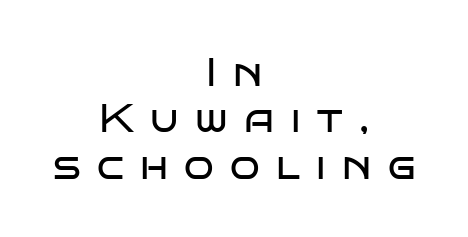
Q: Is the text bold? A: No.
Q: Is the text italic (slanted)? A: No, it is upright.
Q: Is the typeface a serif or a sans-serif typeface? A: Sans-serif.
Q: Is the text underlined? A: No.
Q: How is the paragraph aligned? A: Centered.
Q: Is the spacing between letters normal or unusually wide? A: Unusually wide.
Q: Width (condensed, normal, or wide)? A: Wide.
Q: Stroke contrast? A: Low.
Q: x-height? A: Large.
Q: Monospaced? A: No.
